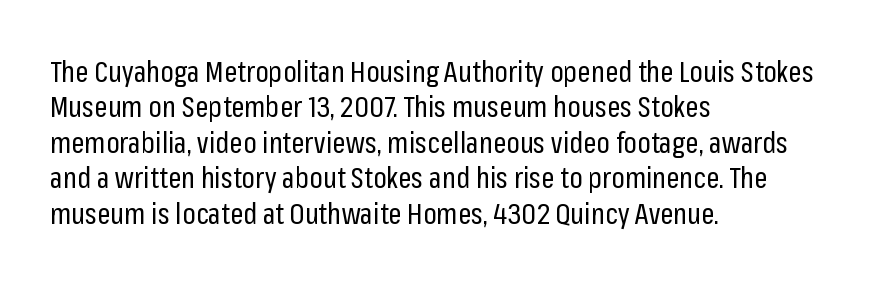
Q: Is the text bold? A: No.
Q: Is the text italic (slanted)? A: No, it is upright.
Q: Is the typeface a serif or a sans-serif typeface? A: Sans-serif.
Q: Is the text underlined? A: No.
Q: How is the paragraph aligned? A: Left-aligned.
Q: Is the spacing between letters normal or unusually wide? A: Normal.
Q: Width (condensed, normal, or wide)? A: Condensed.
Q: Stroke contrast? A: Low.
Q: x-height? A: Medium.
Q: Monospaced? A: No.
